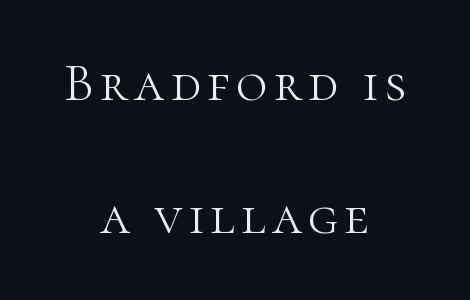
Leading is clearly above the norm, producing a sparse column. Teacher's note: observe the equal gaps on both sides — that is centered alignment. The typeface has the unassuming heft of standard copy or less. The specimen omits any rule beneath the text block's lines. Vertical strokes here are truly vertical.
